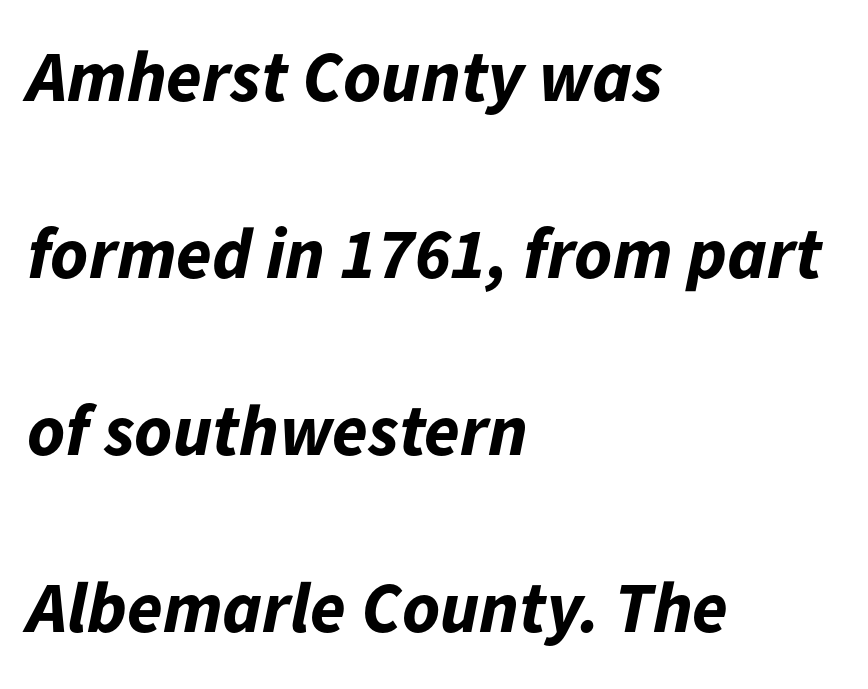
Q: Is the text bold? A: Yes.
Q: Is the text italic (slanted)? A: Yes, it leans right by about 11 degrees.
Q: Is the text underlined? A: No.
Q: How is the paragraph aligned? A: Left-aligned.
Q: Is the spacing between letters normal or unusually wide? A: Normal.
Q: Is the spacing between lines tight, normal or loose? A: Loose.
Q: Width (condensed, normal, or wide)? A: Normal.
Q: Stroke contrast? A: Low.
Q: x-height? A: Medium.
Q: Monospaced? A: No.
